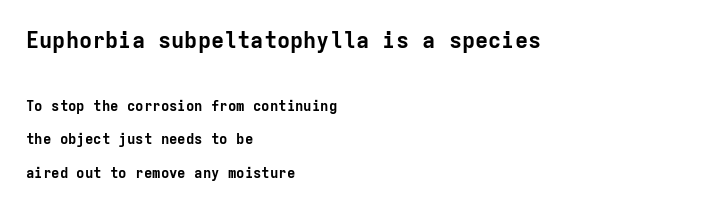
The image shows 22 px bold type, upright; set left-aligned, loose line spacing (2.41x), normal letter spacing, not underlined; the first (top) block is 1.57x larger.
